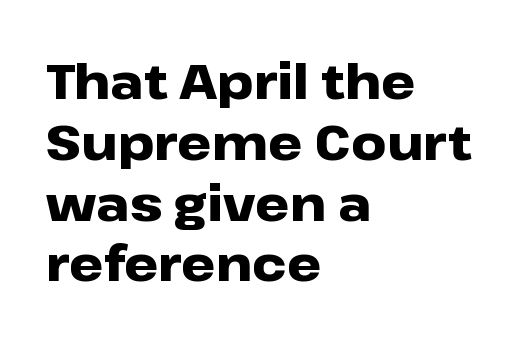
Q: Is the text bold? A: Yes.
Q: Is the text italic (slanted)? A: No, it is upright.
Q: Is the typeface a serif or a sans-serif typeface? A: Sans-serif.
Q: Is the text underlined? A: No.
Q: How is the paragraph aligned? A: Left-aligned.
Q: Is the spacing between letters normal or unusually wide? A: Normal.
Q: Width (condensed, normal, or wide)? A: Wide.
Q: Stroke contrast? A: Low.
Q: x-height? A: Medium.
Q: Monospaced? A: No.
